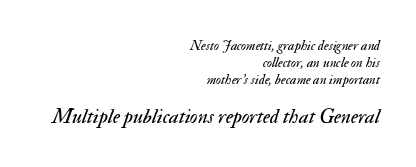
Q: Is the text bold? A: No.
Q: Is the text italic (slanted)? A: Yes, it leans right by about 17 degrees.
Q: Is the text underlined? A: No.
Q: How is the paragraph aligned? A: Right-aligned.
Q: Is the spacing between letters normal or unusually wide? A: Normal.
Q: Which block of text is set in a larger size, the first (top) or the second (bottom)? A: The second (bottom) one.
